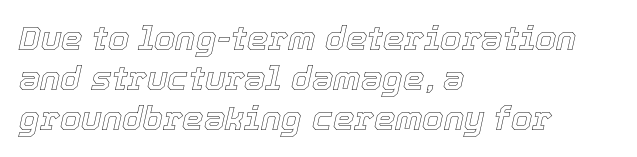
The passage shown is typed in a proportional face where columns would drift. Tracking here is standard; glyphs follow each other at the usual distance. Decoration check: the copy has no underline. Compared with a centered layout, this one pins lines to the left instead.
